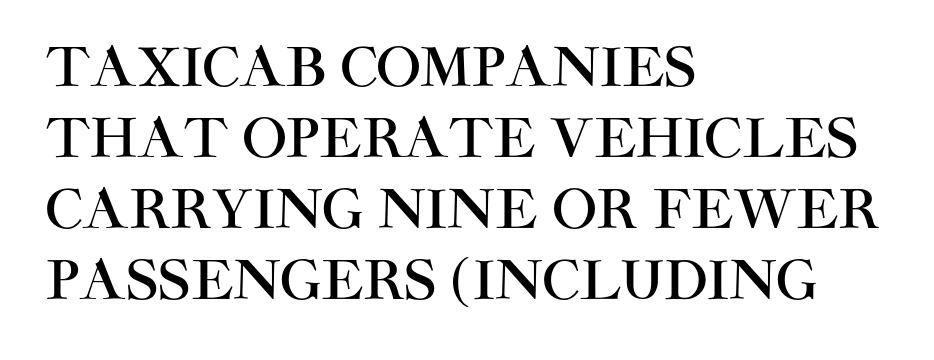
Q: Is the text italic (slanted)? A: No, it is upright.
Q: Is the typeface a serif or a sans-serif typeface? A: Sans-serif.
Q: Is the text underlined? A: No.
Q: How is the paragraph aligned? A: Left-aligned.
Q: Is the spacing between letters normal or unusually wide? A: Normal.
Q: Is the spacing between lines tight, normal or loose? A: Normal.
Q: Width (condensed, normal, or wide)? A: Normal.
Q: Stroke contrast? A: High.
Q: x-height? A: Large.
Q: Monospaced? A: No.
